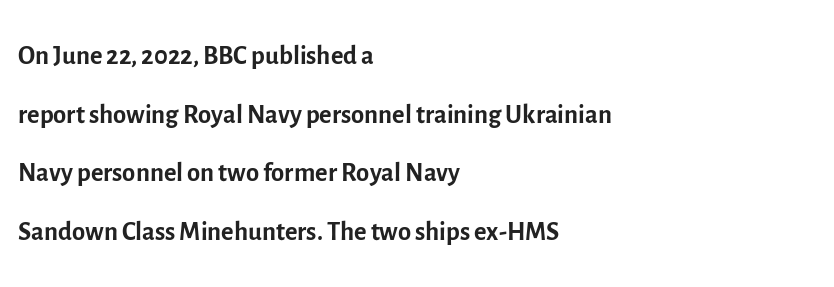
The letters stand straight up with perfectly vertical stems. Has an underline been added? It has not. Varying glyph widths throughout — classic text-font behaviour. The characters display no serif detailing; their extremities are plain. No chunkiness to these letters — they're not bold.
